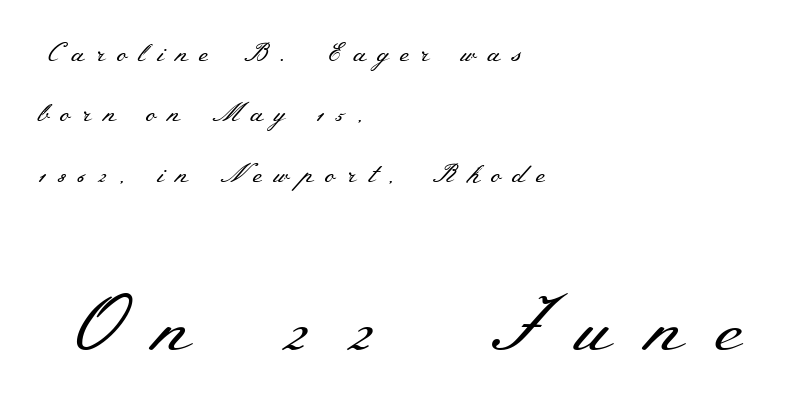
{"serif": "yes", "bold": "no", "weight": "regular", "width": "wide", "stroke_contrast": "medium", "x_height": "small", "monospaced": "no", "underline": "no", "align": "left", "line_spacing": "loose", "line_spacing_ratio": 2.32, "letter_spacing": "wide", "letter_spacing_em": 0.43, "larger_block": "second", "size_ratio": 3.0, "glyph_px": 78}
